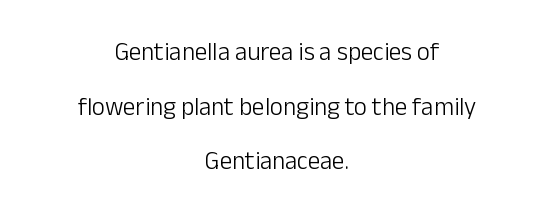
Q: Is the text bold? A: No.
Q: Is the text italic (slanted)? A: No, it is upright.
Q: Is the text underlined? A: No.
Q: How is the paragraph aligned? A: Centered.
Q: Is the spacing between letters normal or unusually wide? A: Normal.
Q: Is the spacing between lines tight, normal or loose? A: Loose.
